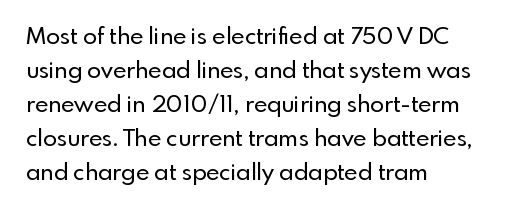
Clear beneath every line of the passage. Notice how descenders clear the ascenders below comfortably — that's standard leading. In terms of letterspacing, this is plain default setting. The lettering stays uniformly vertical, giving the passage a roman look. The lines in this sample share a left origin and differ only in where they stop.
